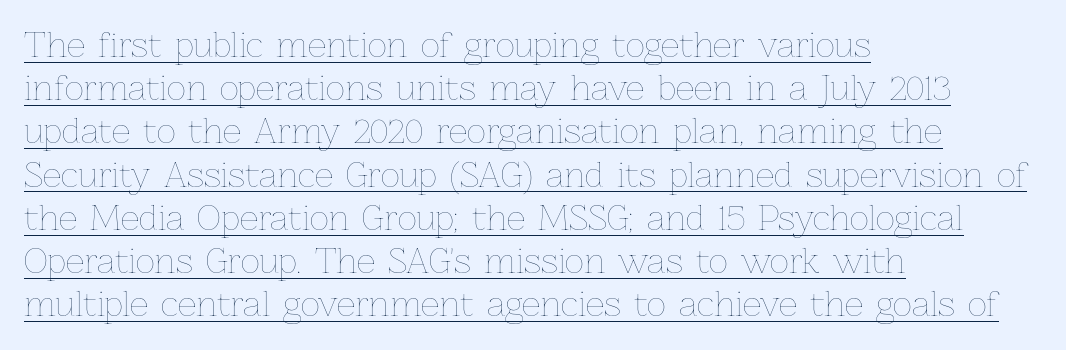
Q: Is the text bold? A: No.
Q: Is the text italic (slanted)? A: No, it is upright.
Q: Is the text underlined? A: Yes.
Q: How is the paragraph aligned? A: Left-aligned.
Q: Is the spacing between letters normal or unusually wide? A: Normal.
Q: Is the spacing between lines tight, normal or loose? A: Normal.
Q: Width (condensed, normal, or wide)? A: Normal.
Q: Stroke contrast? A: Low.
Q: x-height? A: Medium.
Q: Monospaced? A: No.
